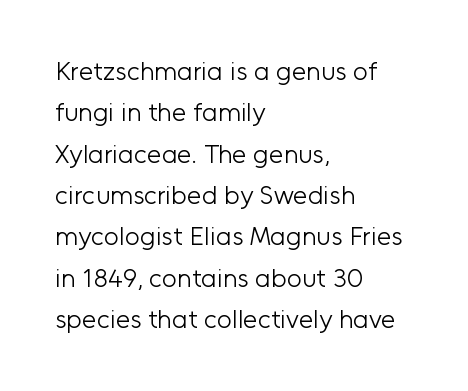
Q: Is the text bold? A: No.
Q: Is the text italic (slanted)? A: No, it is upright.
Q: Is the text underlined? A: No.
Q: How is the paragraph aligned? A: Left-aligned.
Q: Is the spacing between letters normal or unusually wide? A: Normal.
Q: Is the spacing between lines tight, normal or loose? A: Normal.
